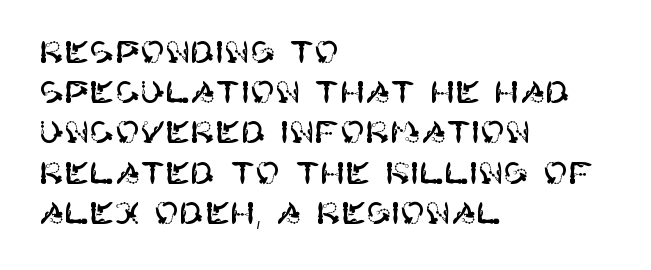
The image shows 30 px sans-serif type, upright; set left-aligned, normal line spacing (1.34x), normal letter spacing, not underlined; high stroke contrast and a large x-height.
